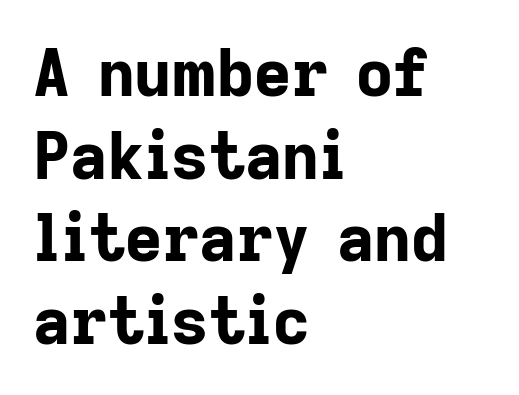
Here the glyphs are tracked normally, forming tight word shapes. The ragged edge is on the right, which tells us the setting is flush left. Do the characters align in a grid? No, the font is proportional. Upright lettering throughout. The designer went with a sans here, leaving each stem footless.
